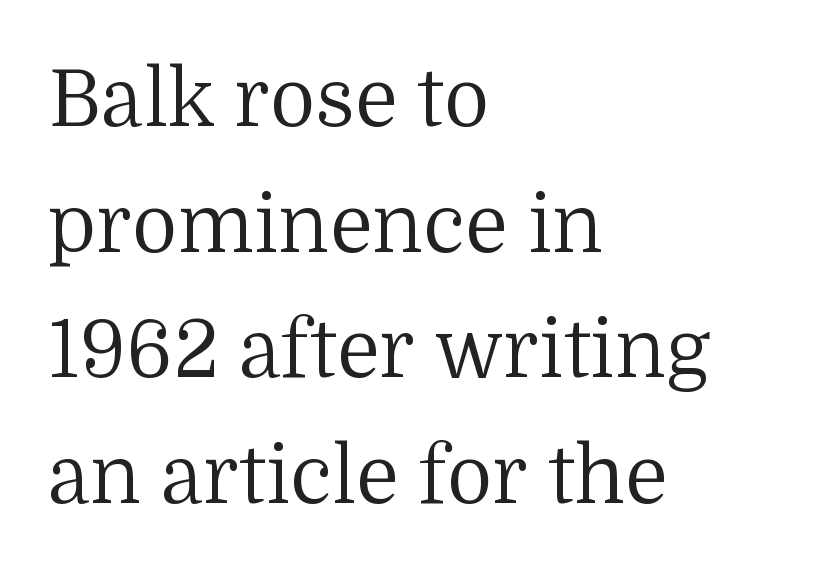
The image shows 79 px regular-weight serif type, upright; set left-aligned, normal line spacing (1.59x), normal letter spacing, not underlined; medium stroke contrast and a medium x-height.
